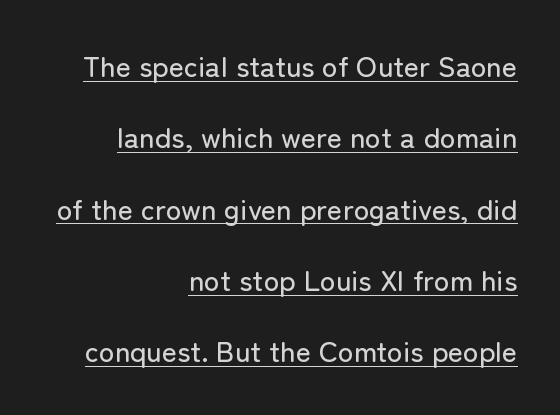
{"serif": "no", "italic": "no", "width": "normal", "stroke_contrast": "low", "x_height": "medium", "monospaced": "no", "underline": "yes", "align": "right", "line_spacing": "loose", "line_spacing_ratio": 2.46, "letter_spacing": "normal", "letter_spacing_em": 0.0, "glyph_px": 29}
